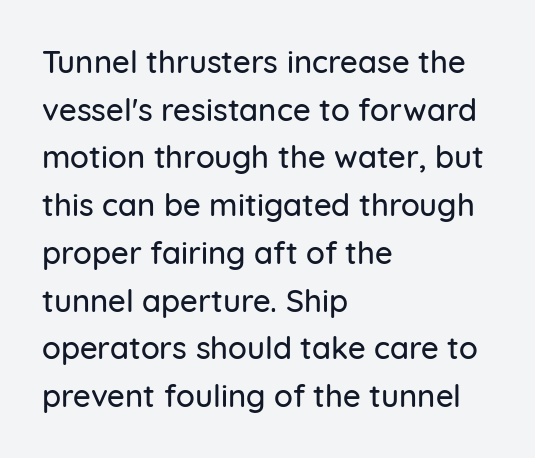
Q: Is the text italic (slanted)? A: No, it is upright.
Q: Is the typeface a serif or a sans-serif typeface? A: Sans-serif.
Q: Is the text underlined? A: No.
Q: How is the paragraph aligned? A: Left-aligned.
Q: Is the spacing between letters normal or unusually wide? A: Normal.
Q: Is the spacing between lines tight, normal or loose? A: Normal.
Q: Width (condensed, normal, or wide)? A: Normal.
Q: Stroke contrast? A: Low.
Q: x-height? A: Medium.
Q: Monospaced? A: No.
